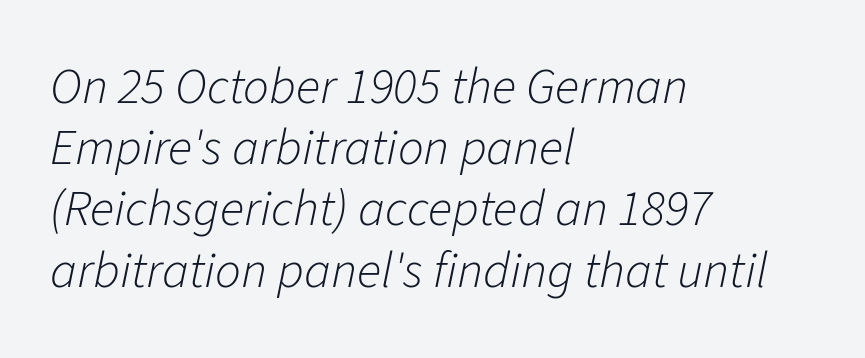
Nobody drew a line under any word here. This is not heavy type; no bold has been used. The rag falls on the right side of this text block. Does the lettering tilt? It does — this is italic. Is this a fixed-width face? No — the glyphs have proportional, varying widths.
